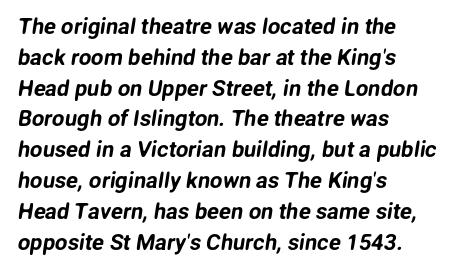
{"underline": "no", "align": "left", "line_spacing": "normal", "line_spacing_ratio": 1.4, "letter_spacing": "normal", "letter_spacing_em": 0.0, "glyph_px": 22}
